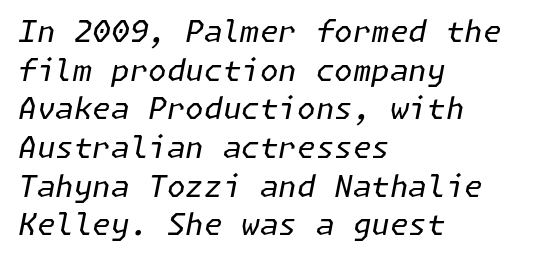
{"italic": "yes", "lean": "right", "slant_degrees": 11, "bold": "no", "weight": "regular", "width": "normal", "stroke_contrast": "low", "x_height": "medium", "underline": "no", "align": "left", "line_spacing": "normal", "line_spacing_ratio": 1.29, "letter_spacing": "normal", "letter_spacing_em": 0.0, "glyph_px": 30}
